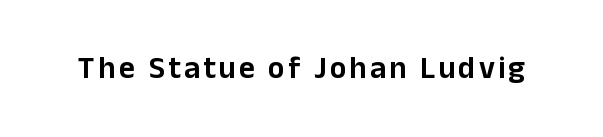
Do the characters align in a grid? No, the font is proportional. The baseline area is clear. The lettering holds an erect, upright posture throughout. Look at the bottom of the vertical strokes: they stop flat, with no serifs.
